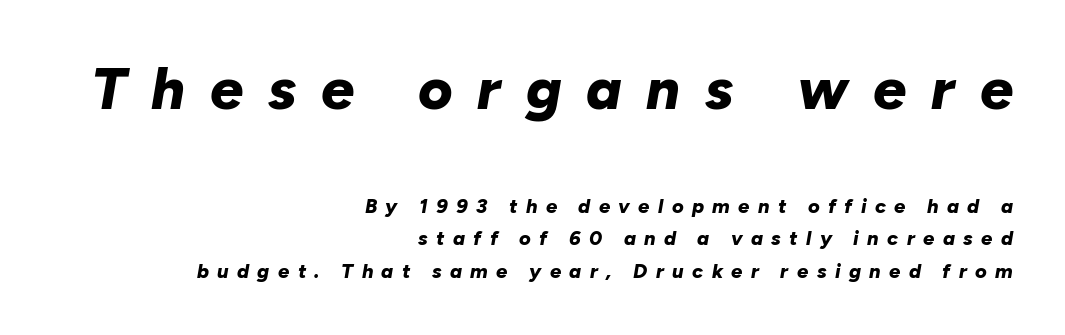
The composition opens big and finishes small. What weight is shown? A full bold with thick strokes. The paragraph shown leans on its right margin. Do the characters align in a grid? No, the font is proportional. The rendering inserts visible extra space after every character.
